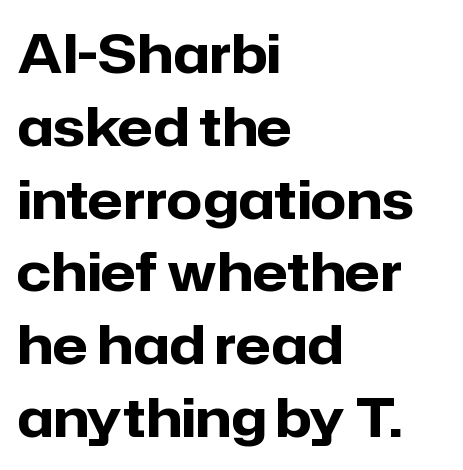
The image shows 52 px heavy sans-serif type, upright; set left-aligned, normal line spacing (1.4x), normal letter spacing, not underlined; low stroke contrast and a medium x-height.
